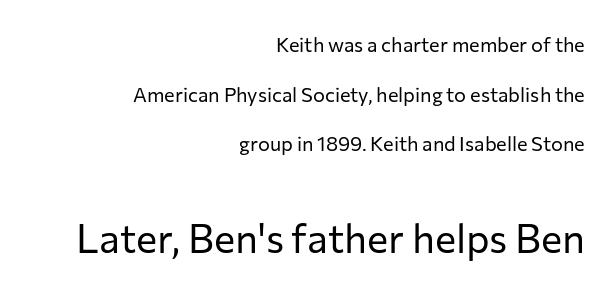
Q: Is the text bold? A: No.
Q: Is the text italic (slanted)? A: No, it is upright.
Q: Is the typeface a serif or a sans-serif typeface? A: Sans-serif.
Q: Is the text underlined? A: No.
Q: How is the paragraph aligned? A: Right-aligned.
Q: Is the spacing between letters normal or unusually wide? A: Normal.
Q: Is the spacing between lines tight, normal or loose? A: Loose.
Q: Which block of text is set in a larger size, the first (top) or the second (bottom)? A: The second (bottom) one.
Q: Width (condensed, normal, or wide)? A: Normal.
Q: Stroke contrast? A: Low.
Q: x-height? A: Medium.
Q: Monospaced? A: No.
